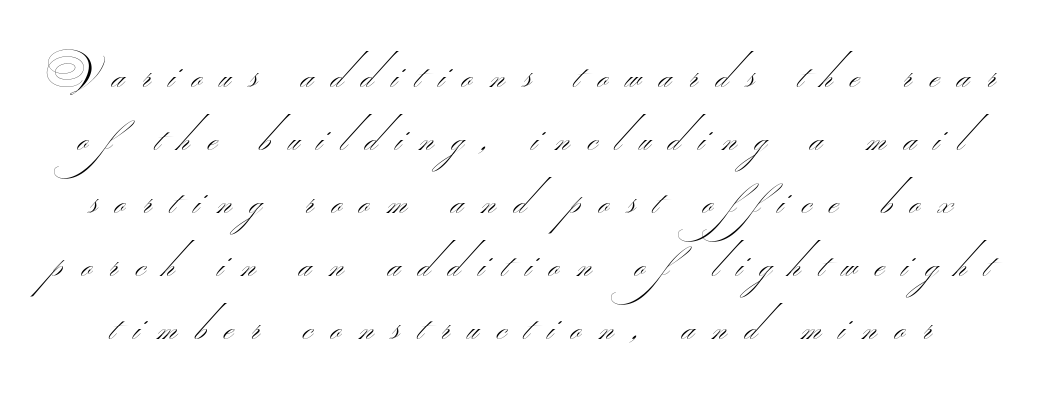
Q: Is the text bold? A: No.
Q: Is the typeface a serif or a sans-serif typeface? A: Sans-serif.
Q: Is the text underlined? A: No.
Q: Is the spacing between letters normal or unusually wide? A: Unusually wide.
Q: Is the spacing between lines tight, normal or loose? A: Normal.
Q: Width (condensed, normal, or wide)? A: Wide.
Q: Stroke contrast? A: Medium.
Q: Monospaced? A: No.
